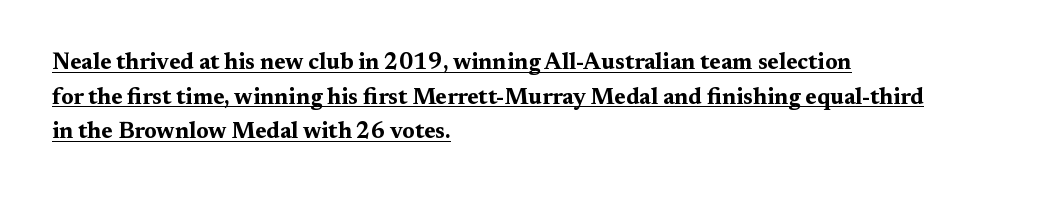
Horizontal bands of white between lines are of average thickness. The axis of the letterforms is exactly vertical. The horizontal fit of the characters is conventional and even. Layout note: lines flush left. Glance below the letters and you will spot a drawn line.
